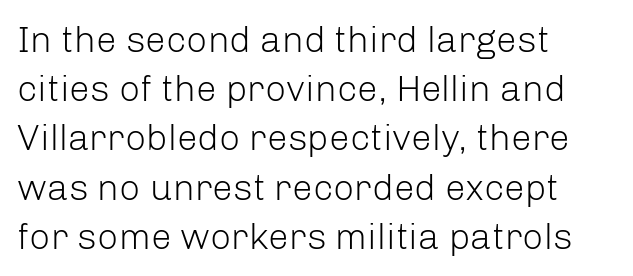
The image shows 37 px light sans-serif type, upright; set left-aligned, normal line spacing (1.33x), normal letter spacing, not underlined; low stroke contrast and a medium x-height.
